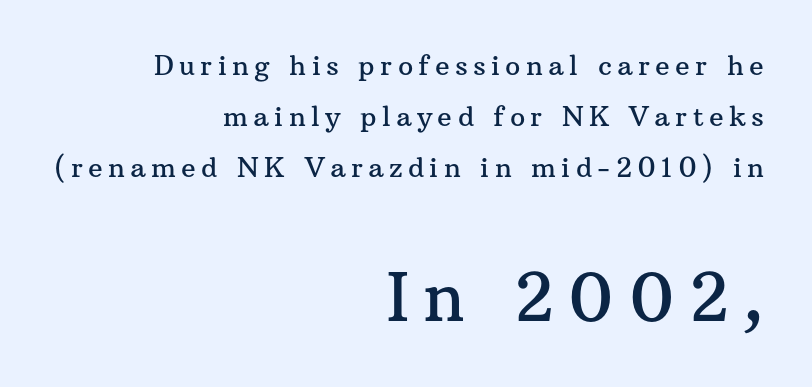
{"serif": "yes", "italic": "no", "width": "normal", "stroke_contrast": "medium", "x_height": "medium", "monospaced": "no", "underline": "no", "align": "right", "line_spacing_ratio": 1.89, "letter_spacing": "wide", "letter_spacing_em": 0.2, "larger_block": "second", "size_ratio": 2.48, "glyph_px": 67}
